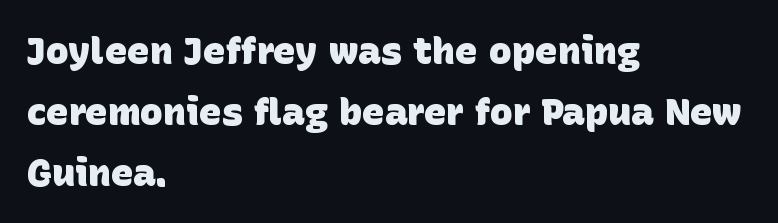
Look at the tracking — it's just the regular setting, nothing added. The ragged edge is on the right, which tells us the setting is flush left. A typesetter would call this proportional, since set widths differ per character. The passage shown stacks its lines at a standard gap. Clear beneath every line of the passage. The strokes are fattened all the way to bold.
